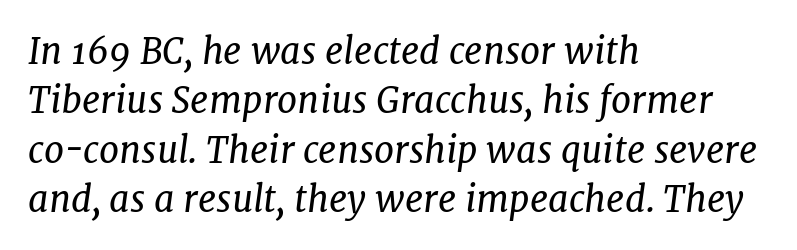
{"serif": "yes", "italic": "yes", "lean": "right", "slant_degrees": 7, "bold": "no", "weight": "regular", "width": "normal", "stroke_contrast": "low", "x_height": "medium", "monospaced": "no", "underline": "no", "align": "left", "line_spacing": "normal", "line_spacing_ratio": 1.37, "letter_spacing": "normal", "letter_spacing_em": 0.0, "glyph_px": 36}
